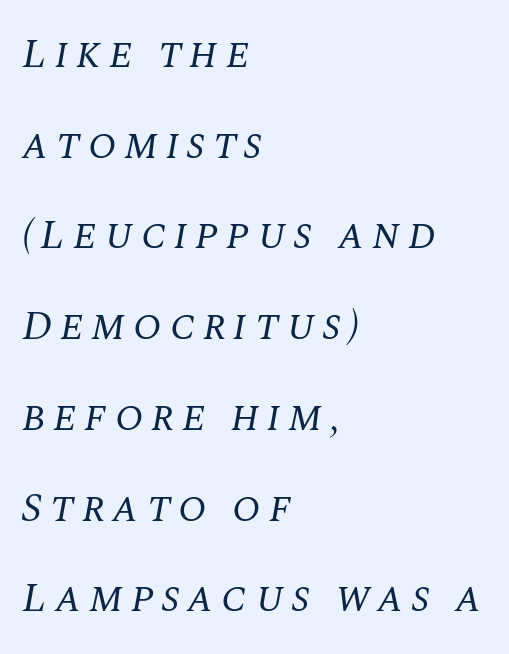
This is oblique type, the kind used for emphasis or titles. Old-style or modern, the face here clearly has serifs. The line-height multiplier appears high, well above default. Spacing verdict: proportional, widths tailored to each character.
